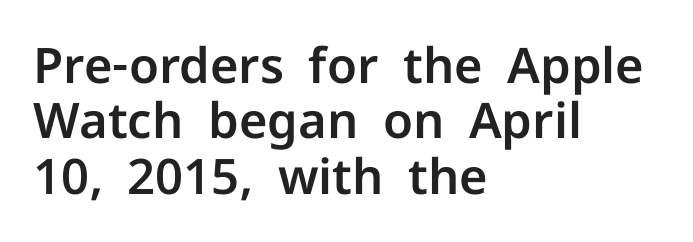
{"serif": "no", "italic": "no", "width": "normal", "stroke_contrast": "low", "x_height": "medium", "monospaced": "no", "underline": "no", "align": "left", "line_spacing": "tight", "line_spacing_ratio": 1.13, "letter_spacing": "normal", "letter_spacing_em": 0.0, "glyph_px": 49}
